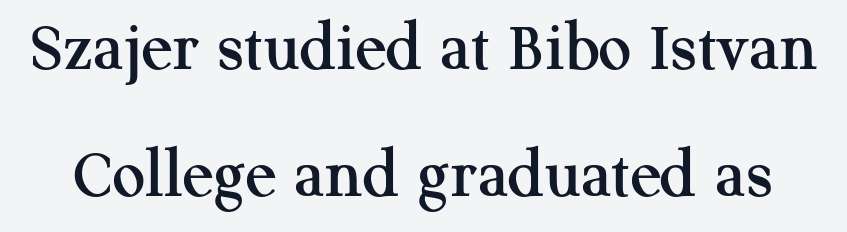
What stands out about the letter spacing? Nothing — it is the standard amount. Notice how the stems are strictly vertical — no italics here. The glyphs are unaccompanied by any horizontal stroke below them. Looks like regular typesetting: each glyph gets only the width it needs. Serifs: yes, visible at the terminals of the letterforms.
